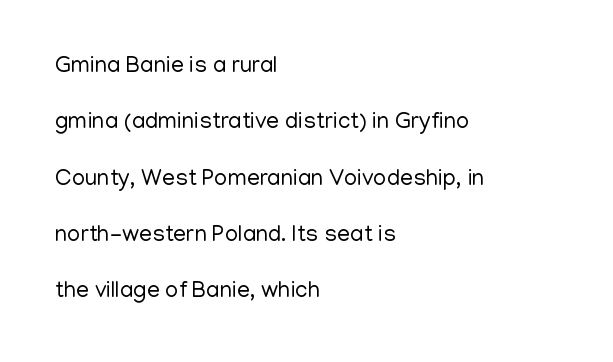
Q: Is the text bold? A: No.
Q: Is the text italic (slanted)? A: No, it is upright.
Q: Is the text underlined? A: No.
Q: How is the paragraph aligned? A: Left-aligned.
Q: Is the spacing between letters normal or unusually wide? A: Normal.
Q: Is the spacing between lines tight, normal or loose? A: Loose.
